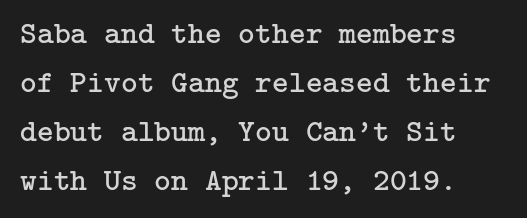
{"serif": "yes", "italic": "no", "bold": "no", "weight": "regular", "width": "normal", "stroke_contrast": "low", "x_height": "medium", "underline": "no", "align": "left", "line_spacing": "normal", "line_spacing_ratio": 1.53, "letter_spacing": "normal", "letter_spacing_em": 0.0, "glyph_px": 32}
